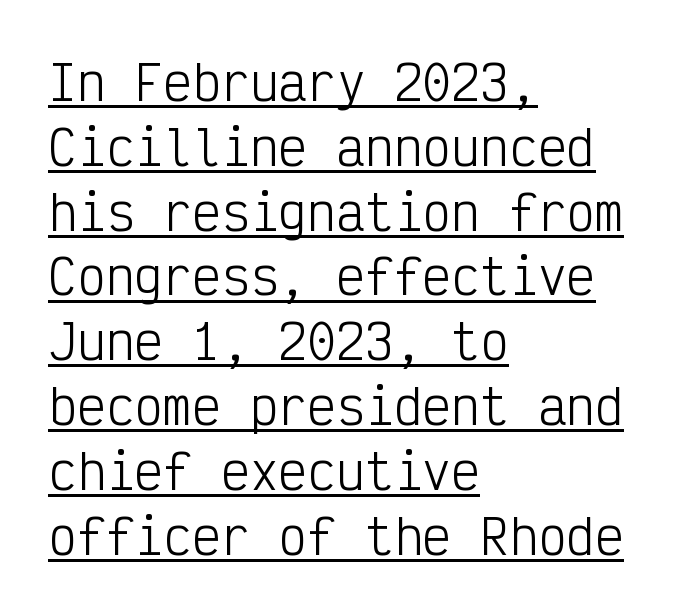
The image shows 48 px light, condensed sans-serif type, upright, monospaced; set left-aligned, normal line spacing (1.35x), normal letter spacing, underlined; low stroke contrast and a medium x-height.
